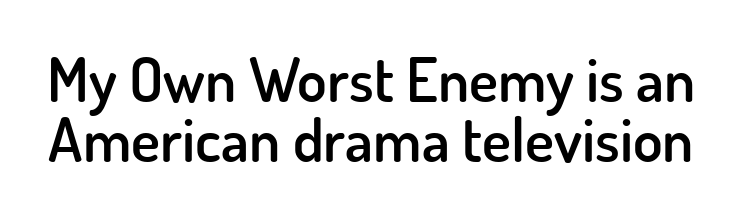
Q: Is the text bold? A: Semi-bold.
Q: Is the text italic (slanted)? A: No, it is upright.
Q: Is the typeface a serif or a sans-serif typeface? A: Sans-serif.
Q: Is the text underlined? A: No.
Q: Is the spacing between letters normal or unusually wide? A: Normal.
Q: Is the spacing between lines tight, normal or loose? A: Tight.
Q: Width (condensed, normal, or wide)? A: Normal.
Q: Stroke contrast? A: Low.
Q: x-height? A: Small.
Q: Monospaced? A: No.
